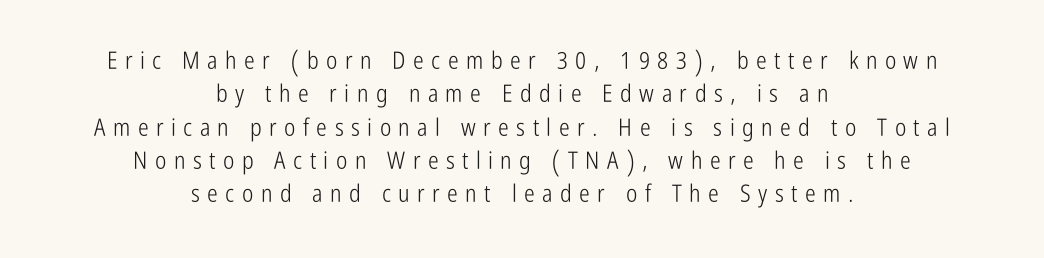
The image shows 24 px text type, upright; set centered, normal line spacing (1.39x), unusually wide letter spacing (+0.31 em), not underlined.
